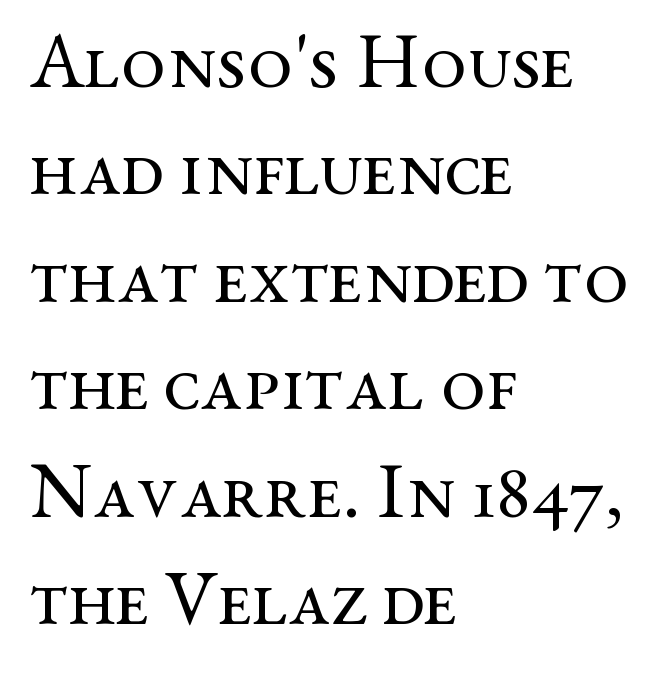
The image shows 79 px regular-weight, wide serif type, upright; set left-aligned, normal line spacing (1.36x), normal letter spacing, not underlined; medium stroke contrast and a medium x-height.
